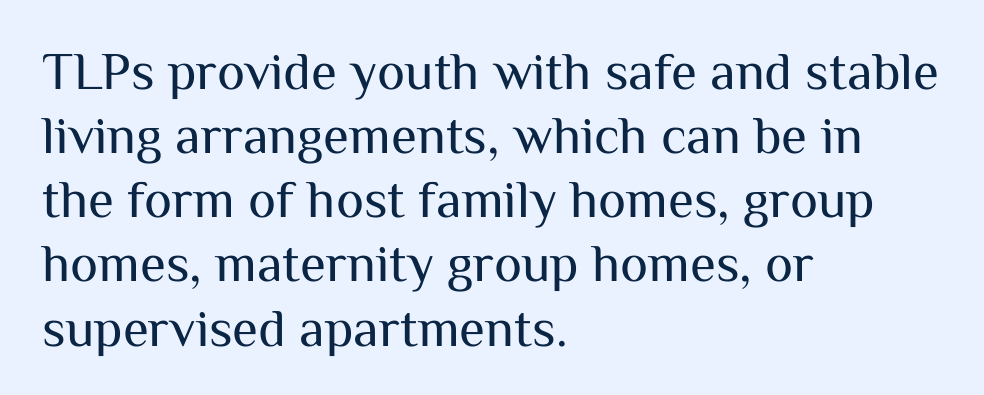
Which margin do the lines hug? The left one — the right edge is uneven. Ink coverage per letter is moderate at most. Beneath every word, the page is bare. Looks like regular typesetting: each glyph gets only the width it needs.
